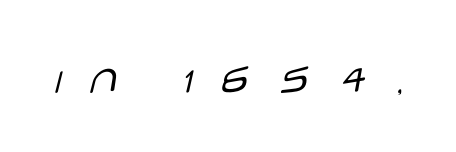
Honestly, the letter spacing is so wide it's the main thing you notice. Check the space under the baseline: it is left empty. The face used here is proportionally spaced, like ordinary book or web type.
